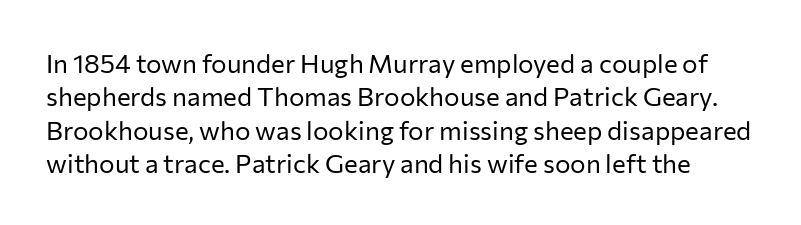
{"italic": "no", "bold": "no", "underline": "no", "line_spacing": "normal", "line_spacing_ratio": 1.28, "letter_spacing": "normal", "letter_spacing_em": 0.0, "glyph_px": 26}
